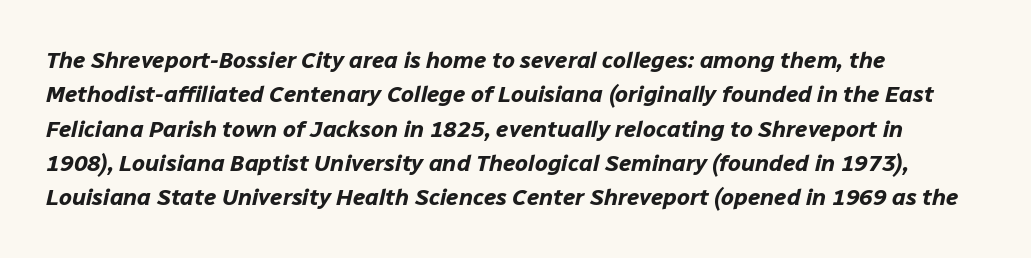
Q: Is the text bold? A: Yes.
Q: Is the text italic (slanted)? A: Yes, it leans right by about 12 degrees.
Q: Is the text underlined? A: No.
Q: How is the paragraph aligned? A: Left-aligned.
Q: Is the spacing between letters normal or unusually wide? A: Normal.
Q: Is the spacing between lines tight, normal or loose? A: Normal.
